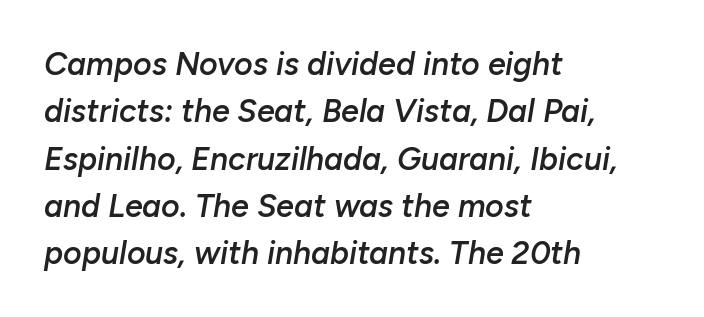
{"italic": "yes", "lean": "right", "slant_degrees": 10, "bold": "semi", "weight": "semibold", "width": "normal", "stroke_contrast": "low", "x_height": "medium", "monospaced": "no", "underline": "no", "align": "left", "line_spacing": "normal", "line_spacing_ratio": 1.48, "letter_spacing": "normal", "letter_spacing_em": 0.0, "glyph_px": 32}
